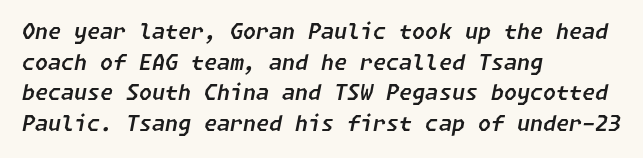
Q: Is the text italic (slanted)? A: Yes, it leans right by about 11 degrees.
Q: Is the text underlined? A: No.
Q: How is the paragraph aligned? A: Left-aligned.
Q: Is the spacing between letters normal or unusually wide? A: Normal.
Q: Is the spacing between lines tight, normal or loose? A: Normal.
